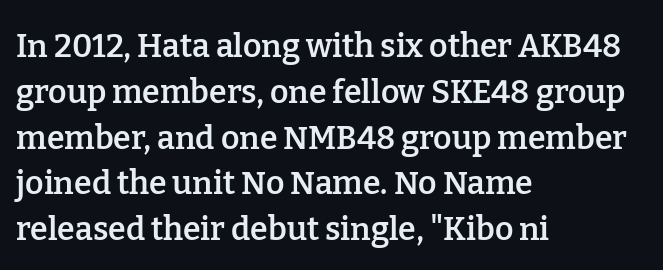
The image shows 32 px semibold serif type, upright; set left-aligned, normal line spacing (1.43x), normal letter spacing, not underlined; low stroke contrast and a medium x-height.
